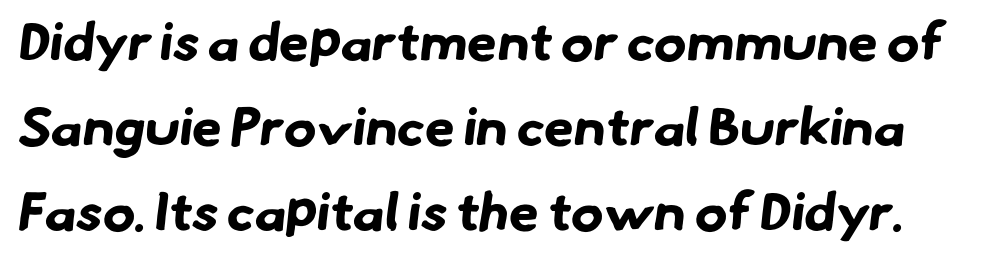
Q: Is the text bold? A: Yes.
Q: Is the typeface a serif or a sans-serif typeface? A: Sans-serif.
Q: Is the text underlined? A: No.
Q: Is the spacing between letters normal or unusually wide? A: Normal.
Q: Is the spacing between lines tight, normal or loose? A: Normal.
Q: Width (condensed, normal, or wide)? A: Normal.
Q: Stroke contrast? A: Low.
Q: x-height? A: Small.
Q: Monospaced? A: No.
